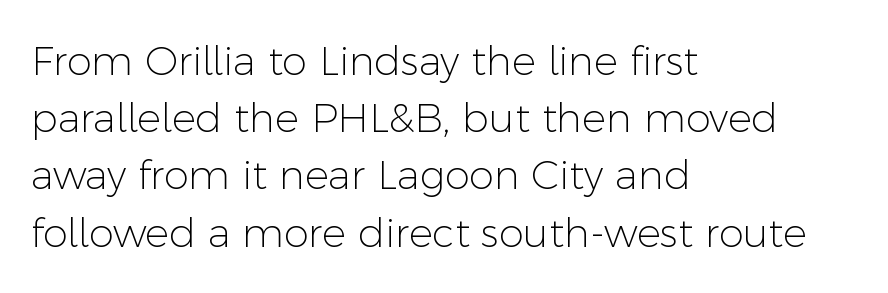
The image shows 40 px light sans-serif type, upright; set left-aligned, normal line spacing (1.43x), normal letter spacing, not underlined; low stroke contrast and a medium x-height.
